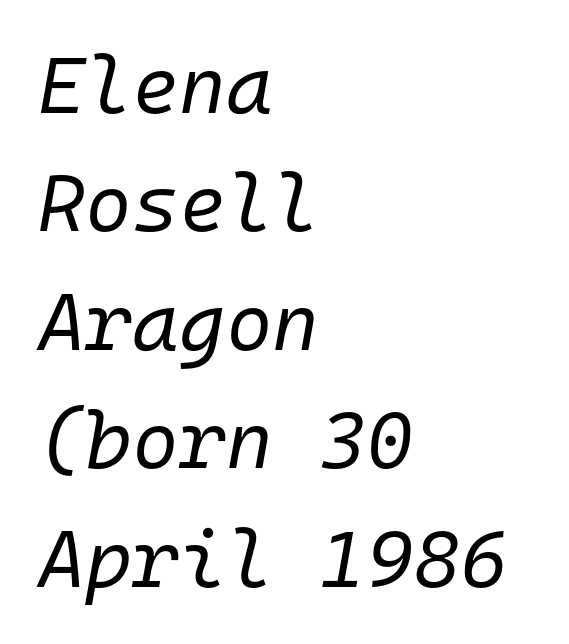
Q: Is the text bold? A: No.
Q: Is the text italic (slanted)? A: Yes, it leans right by about 10 degrees.
Q: Is the text underlined? A: No.
Q: How is the paragraph aligned? A: Left-aligned.
Q: Is the spacing between letters normal or unusually wide? A: Normal.
Q: Is the spacing between lines tight, normal or loose? A: Normal.
Q: Width (condensed, normal, or wide)? A: Normal.
Q: Stroke contrast? A: Low.
Q: x-height? A: Medium.
Q: Monospaced? A: Yes.
